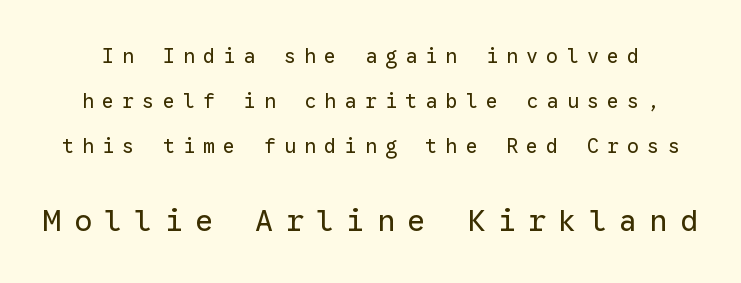
{"serif": "no", "italic": "no", "bold": "no", "weight": "regular", "width": "normal", "stroke_contrast": "low", "x_height": "medium", "monospaced": "yes", "underline": "no", "line_spacing": "loose", "line_spacing_ratio": 2.25, "letter_spacing": "wide", "letter_spacing_em": 0.41, "larger_block": "second", "size_ratio": 1.5, "glyph_px": 30}
